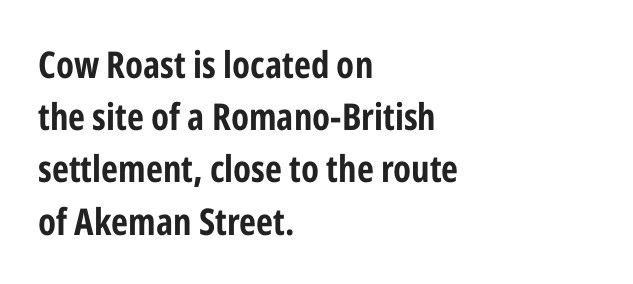
The lines in this sample share a left origin and differ only in where they stop. Between one letter and the next there's only the usual sliver of space. Line spacing here is normal. A sans-serif font was chosen for this passage. These lines are rendered in a variable-pitch font.
